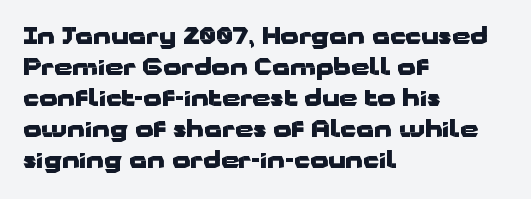
{"italic": "no", "bold": "yes", "underline": "no", "align": "left", "line_spacing": "normal", "line_spacing_ratio": 1.35, "letter_spacing": "normal", "letter_spacing_em": 0.0, "glyph_px": 23}
